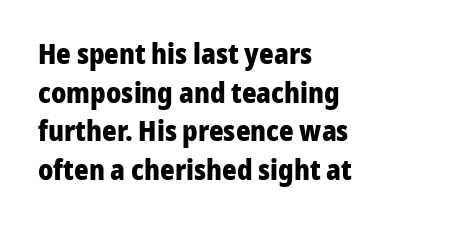
Q: Is the text bold? A: Yes.
Q: Is the text italic (slanted)? A: No, it is upright.
Q: Is the typeface a serif or a sans-serif typeface? A: Sans-serif.
Q: Is the text underlined? A: No.
Q: How is the paragraph aligned? A: Left-aligned.
Q: Is the spacing between letters normal or unusually wide? A: Normal.
Q: Is the spacing between lines tight, normal or loose? A: Normal.
Q: Width (condensed, normal, or wide)? A: Normal.
Q: Stroke contrast? A: Low.
Q: x-height? A: Medium.
Q: Monospaced? A: No.
